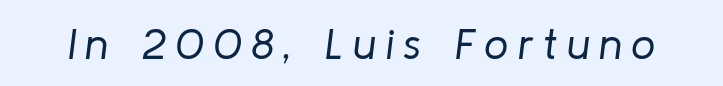
The image shows 43 px regular-weight type, italic (leaning right); set unusually wide letter spacing (+0.21 em), not underlined; low stroke contrast and a medium x-height.
